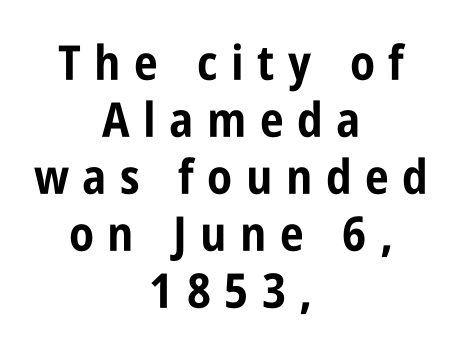
In terms of posture, this sample is upright. Proportional: the letters do not fall into vertical columns. Unmarked baselines from the first word to the last. The letters carry no serifs — their stems end cleanly without finishing strokes. Pretty heavy lettering here — definitely bold.
